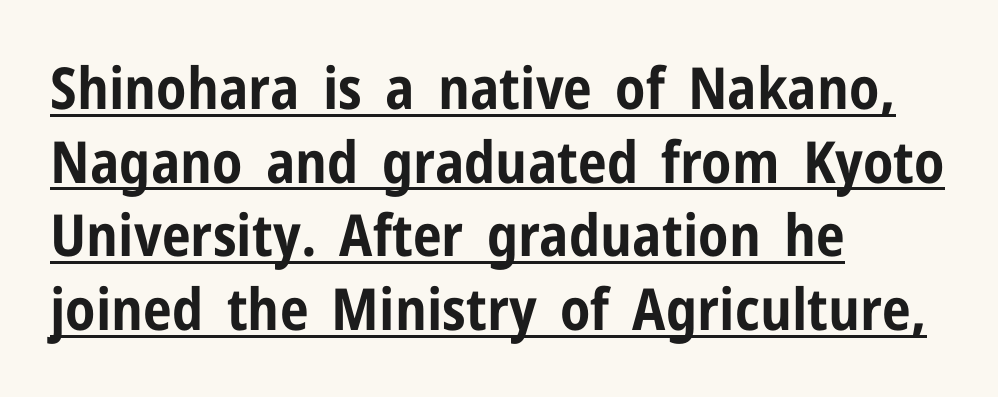
{"serif": "no", "italic": "no", "bold": "yes", "weight": "bold", "width": "condensed", "stroke_contrast": "low", "x_height": "medium", "monospaced": "no", "underline": "yes", "align": "left", "line_spacing": "normal", "line_spacing_ratio": 1.27, "letter_spacing": "normal", "letter_spacing_em": 0.0, "glyph_px": 58}
